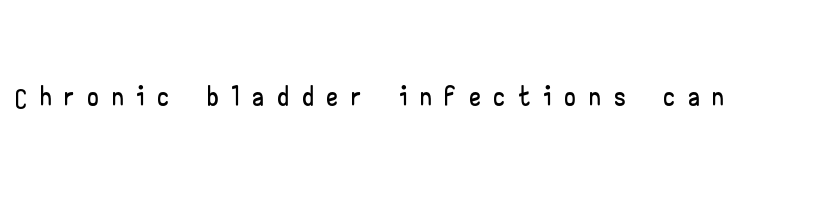
Q: Is the text italic (slanted)? A: No, it is upright.
Q: Is the typeface a serif or a sans-serif typeface? A: Sans-serif.
Q: Is the text underlined? A: No.
Q: Is the spacing between letters normal or unusually wide? A: Unusually wide.
Q: Width (condensed, normal, or wide)? A: Wide.
Q: Stroke contrast? A: Low.
Q: x-height? A: Small.
Q: Monospaced? A: No.
